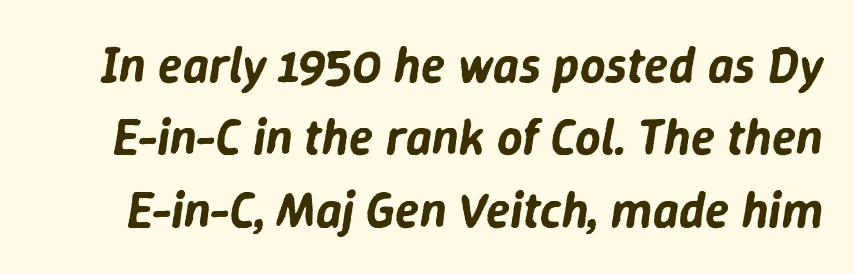
The font's italic variant was chosen for this text. If you measured baseline to baseline, you'd find a middling distance. Underline: absent. Characters follow at the spacing the type designer built in. Here the designer chose a conventional face with non-uniform glyph widths.
